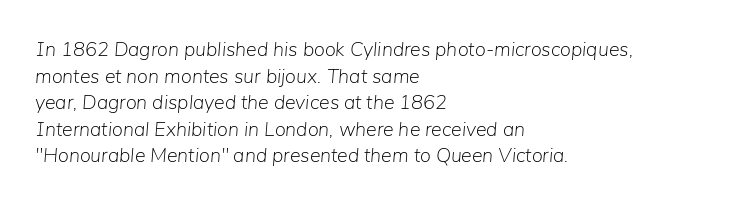
The font sits on the lighter half of the weight spectrum, regular included. In terms of leading, this rendering sits right in the middle. Descender tails drop into unmarked territory. Horizontally, the lines are justified to the leading edge only. When letters slant like this, we call the style italic. In terms of letterspacing, this is plain default setting.
